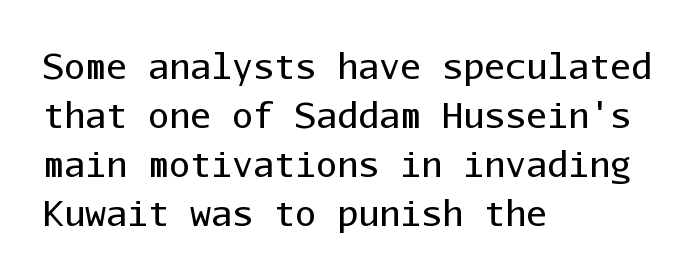
Every character here occupies the same horizontal width, giving the sample a typewriter-like rhythm. Posture: vertical. Regular leading. The ragged edge is on the right, which tells us the setting is flush left. This reads as an unemphasized weight, regular at the heaviest.
